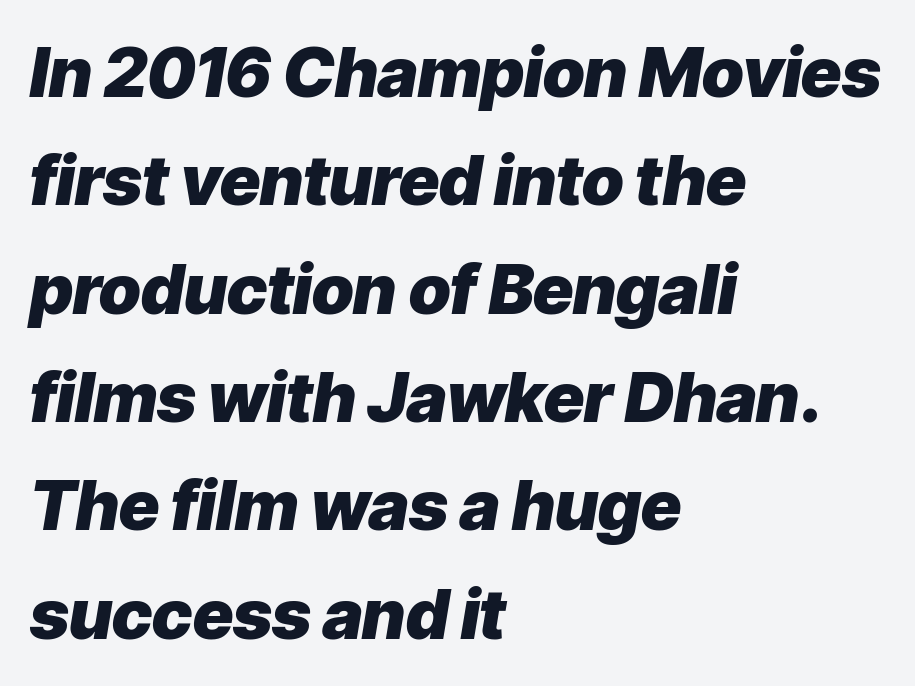
The image shows 69 px heavy type, italic (leaning right); set left-aligned, normal line spacing (1.57x), normal letter spacing, not underlined; low stroke contrast and a medium x-height.
